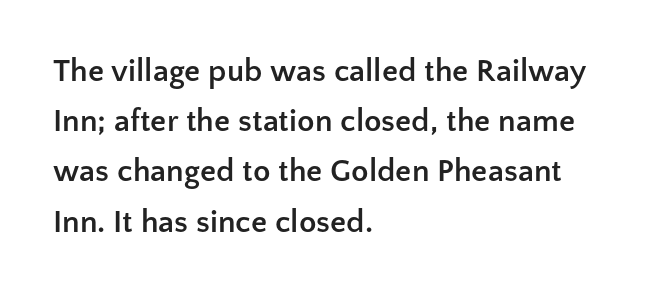
{"serif": "no", "italic": "no", "bold": "yes", "weight": "semibold", "width": "normal", "stroke_contrast": "low", "x_height": "medium", "monospaced": "no", "underline": "no", "align": "left", "line_spacing": "normal", "line_spacing_ratio": 1.57, "letter_spacing": "normal", "letter_spacing_em": 0.0, "glyph_px": 32}
